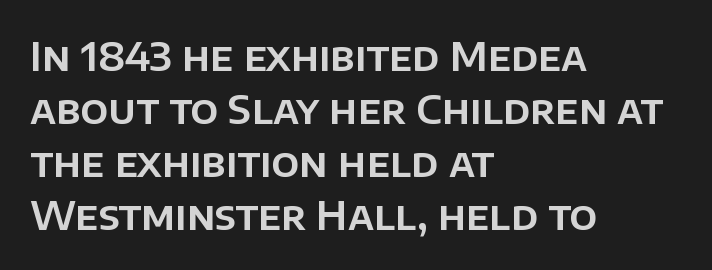
Q: Is the text italic (slanted)? A: No, it is upright.
Q: Is the typeface a serif or a sans-serif typeface? A: Sans-serif.
Q: Is the text underlined? A: No.
Q: How is the paragraph aligned? A: Left-aligned.
Q: Is the spacing between letters normal or unusually wide? A: Normal.
Q: Is the spacing between lines tight, normal or loose? A: Normal.
Q: Width (condensed, normal, or wide)? A: Normal.
Q: Stroke contrast? A: Low.
Q: x-height? A: Large.
Q: Monospaced? A: No.
